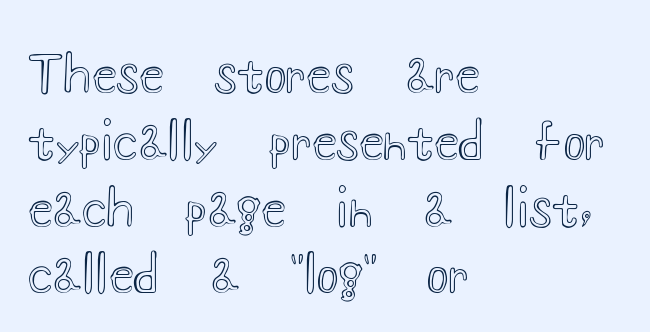
{"italic": "no", "width": "wide", "x_height": "small", "monospaced": "no", "underline": "no", "align": "left", "line_spacing": "normal", "line_spacing_ratio": 1.31, "letter_spacing": "normal", "letter_spacing_em": 0.0, "glyph_px": 51}
